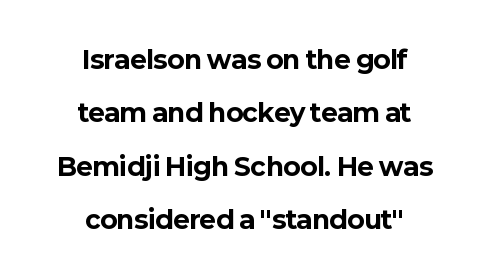
The image shows 25 px bold type, upright; set centered, loose line spacing (2.14x), normal letter spacing, not underlined.
